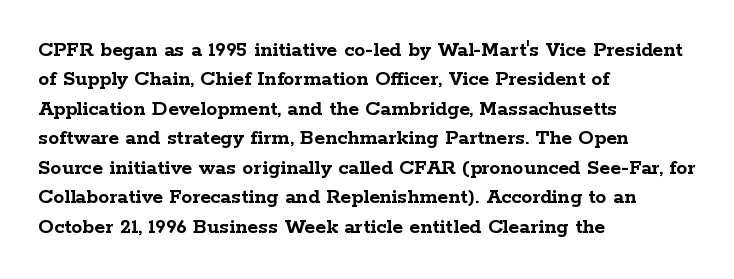
The vertical gap from one line to the next is medium. The rendering uses a bold face; every stroke is thick and dark. When letters stand straight like this, we call the style roman or upright. A typesetter would call this zero additional tracking.
